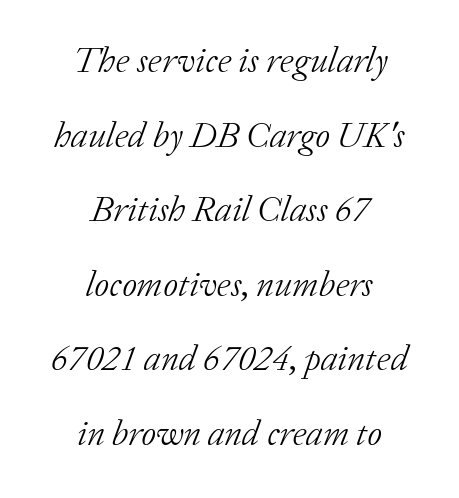
Q: Is the text bold? A: No.
Q: Is the text italic (slanted)? A: Yes, it leans right by about 20 degrees.
Q: Is the typeface a serif or a sans-serif typeface? A: Serif.
Q: Is the text underlined? A: No.
Q: How is the paragraph aligned? A: Centered.
Q: Is the spacing between letters normal or unusually wide? A: Normal.
Q: Is the spacing between lines tight, normal or loose? A: Loose.
Q: Width (condensed, normal, or wide)? A: Normal.
Q: Stroke contrast? A: Low.
Q: x-height? A: Medium.
Q: Monospaced? A: No.
